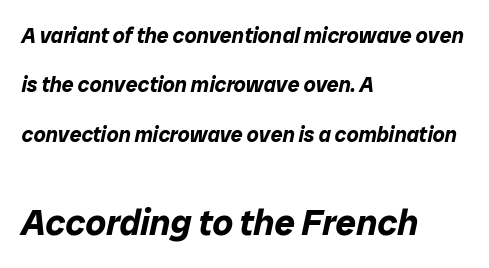
If you measured baseline to baseline, you'd find a long distance. Descender tails drop into unmarked territory. If you drew a ruler down the left edge, every line would touch it. Its strokes are broad and dark, the hallmark of bold type. The letters in the lower block stand taller than those in the block above.
